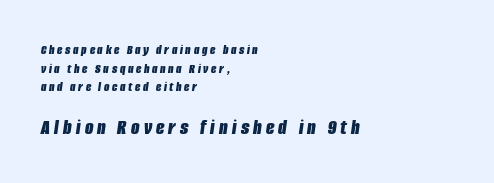
{"italic": "yes", "lean": "right", "slant_degrees": 8, "bold": "yes", "underline": "no", "align": "left", "line_spacing": "normal", "line_spacing_ratio": 1.33, "larger_block": "second", "size_ratio": 1.57, "glyph_px": 22}
